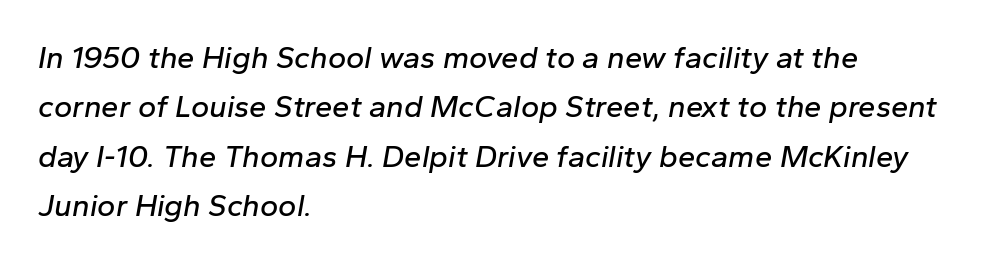
The image shows 31 px text type, italic (leaning right); set left-aligned, normal line spacing (1.59x), normal letter spacing, not underlined; low stroke contrast and a medium x-height.
